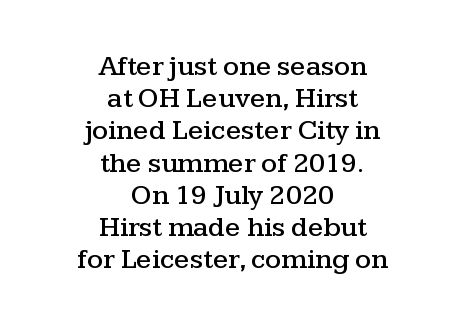
{"serif": "yes", "italic": "no", "width": "wide", "stroke_contrast": "medium", "x_height": "medium", "monospaced": "no", "underline": "no", "align": "center", "line_spacing": "tight", "line_spacing_ratio": 1.15, "letter_spacing": "normal", "letter_spacing_em": 0.0, "glyph_px": 28}
